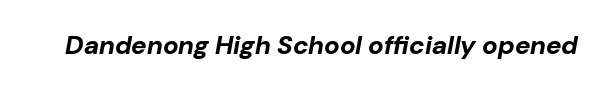
The image shows 26 px bold type, italic (leaning right); set normal letter spacing, not underlined.
